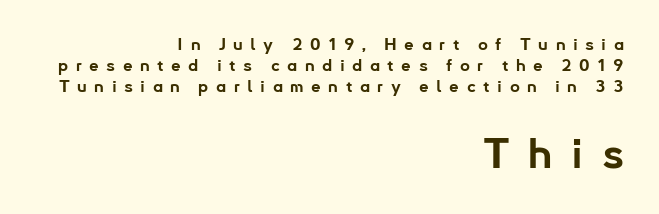
The letters are spread apart with noticeably loose tracking. Short and long lines alike share a common ending point at right. If you squint, the bottom block still reads clearly — it's the larger of the two. Notice how the stems are strictly vertical — no italics here.
